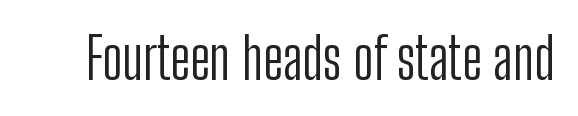
The face used here is proportionally spaced, like ordinary book or web type. Italic? Not at all — the glyphs are vertical. Tracking here is standard; glyphs follow each other at the usual distance. Nope, no serifs anywhere on these letters. The font is comparable to plain body text, perhaps lighter. Type without underlining.
